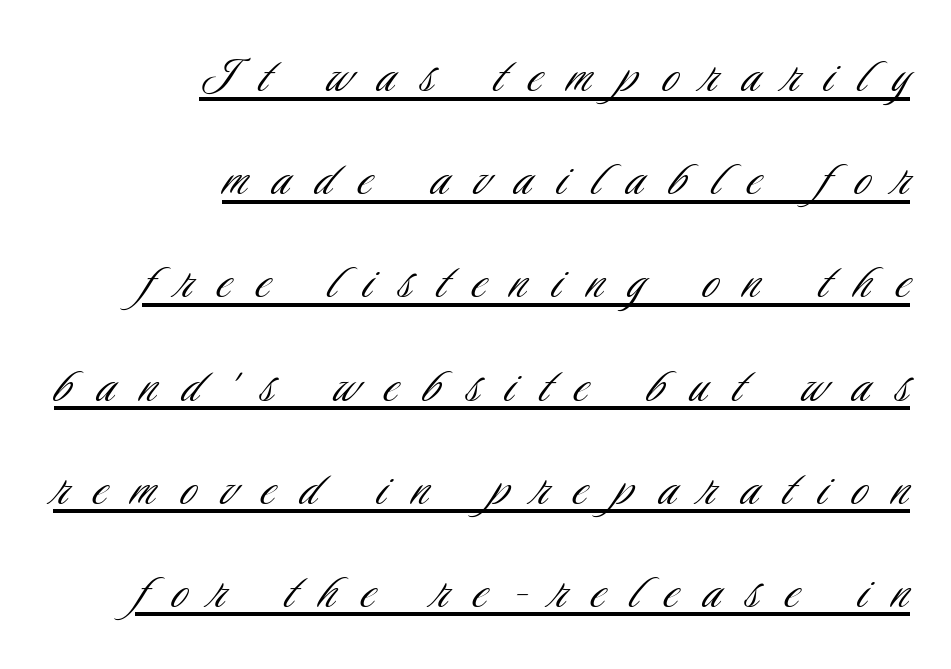
Q: Is the text bold? A: No.
Q: Is the text italic (slanted)? A: Yes.
Q: Is the typeface a serif or a sans-serif typeface? A: Sans-serif.
Q: Is the text underlined? A: Yes.
Q: How is the paragraph aligned? A: Right-aligned.
Q: Is the spacing between letters normal or unusually wide? A: Unusually wide.
Q: Width (condensed, normal, or wide)? A: Condensed.
Q: Stroke contrast? A: Low.
Q: x-height? A: Small.
Q: Monospaced? A: No.
